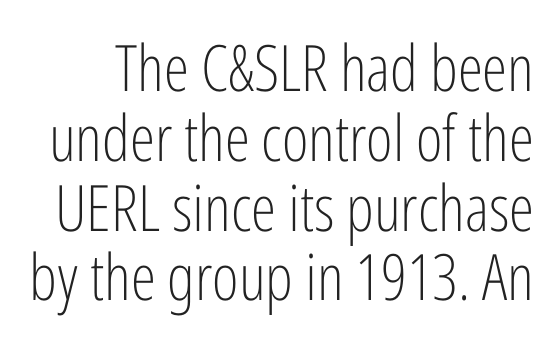
The type is set solid horizontally, with unmodified tracking. Summary of weight: not heavy and not bold. Grotesque or geometric, the face here clearly has no serifs. The string is rendered with underlining switched off.
